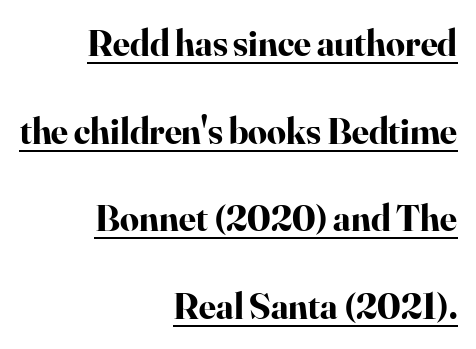
The image shows 37 px bold serif type, upright; set right-aligned, loose line spacing (2.37x), normal letter spacing, underlined; high stroke contrast and a small x-height.
